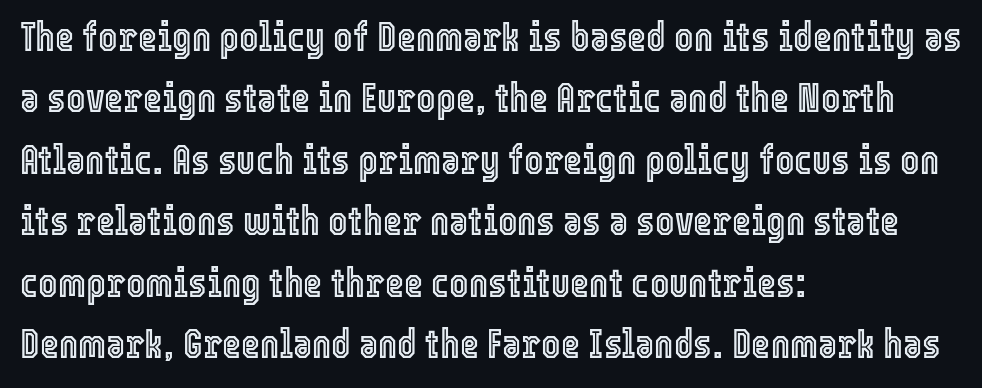
{"italic": "no", "width": "condensed", "x_height": "medium", "monospaced": "no", "underline": "no", "align": "left", "line_spacing": "normal", "line_spacing_ratio": 1.5, "letter_spacing": "normal", "letter_spacing_em": 0.0, "glyph_px": 41}
